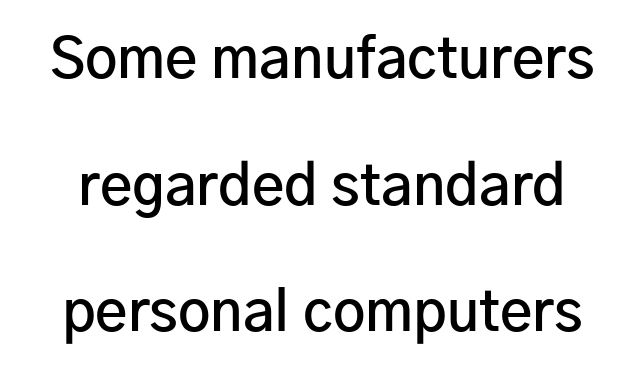
The image shows 56 px semibold sans-serif type, upright; set loose line spacing (2.26x), normal letter spacing, not underlined; low stroke contrast and a medium x-height.
